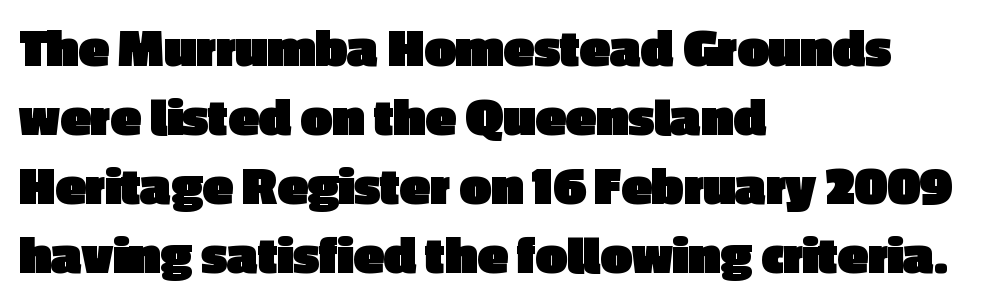
The image shows 56 px heavy sans-serif type, upright; set left-aligned, line spacing 1.23x, normal letter spacing, not underlined; a medium x-height.
